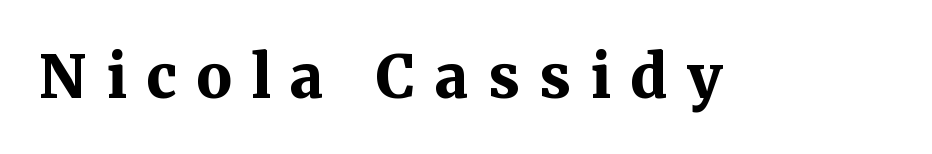
Q: Is the text bold? A: Yes.
Q: Is the text italic (slanted)? A: No, it is upright.
Q: Is the typeface a serif or a sans-serif typeface? A: Serif.
Q: Is the text underlined? A: No.
Q: Is the spacing between letters normal or unusually wide? A: Unusually wide.
Q: Width (condensed, normal, or wide)? A: Normal.
Q: Stroke contrast? A: Medium.
Q: x-height? A: Medium.
Q: Monospaced? A: No.
